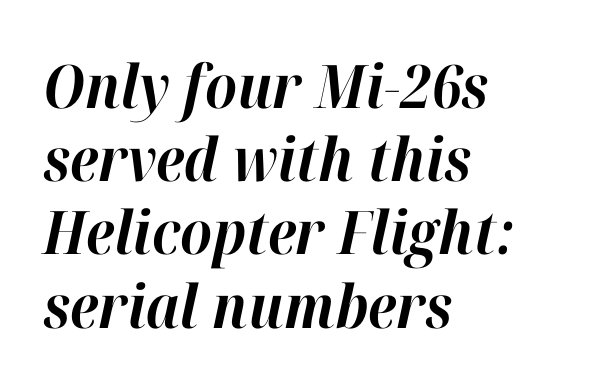
Q: Is the text bold? A: Yes.
Q: Is the text italic (slanted)? A: Yes, it leans right by about 12 degrees.
Q: Is the text underlined? A: No.
Q: How is the paragraph aligned? A: Left-aligned.
Q: Is the spacing between letters normal or unusually wide? A: Normal.
Q: Width (condensed, normal, or wide)? A: Normal.
Q: Stroke contrast? A: High.
Q: x-height? A: Medium.
Q: Monospaced? A: No.
